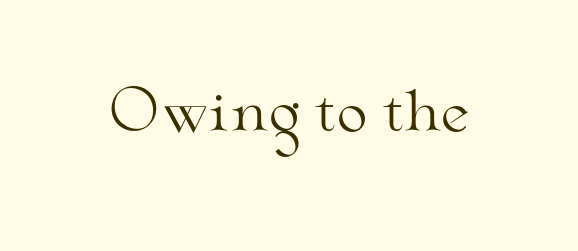
Q: Is the text bold? A: No.
Q: Is the text italic (slanted)? A: No, it is upright.
Q: Is the typeface a serif or a sans-serif typeface? A: Serif.
Q: Is the text underlined? A: No.
Q: Is the spacing between letters normal or unusually wide? A: Normal.
Q: Width (condensed, normal, or wide)? A: Wide.
Q: Stroke contrast? A: Medium.
Q: x-height? A: Small.
Q: Monospaced? A: No.
